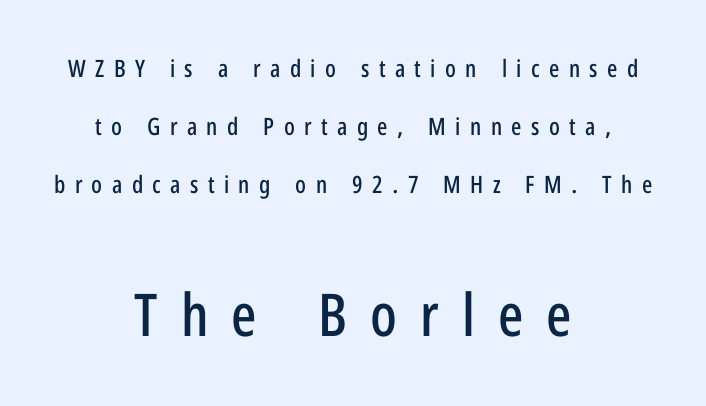
Substantial extra tracking has been applied to these lines. Every stem runs plumb, perpendicular to the baseline. Varying glyph widths throughout — classic text-font behaviour. The passage shown is not underscored anywhere. The compositor balanced each line on the midline.
